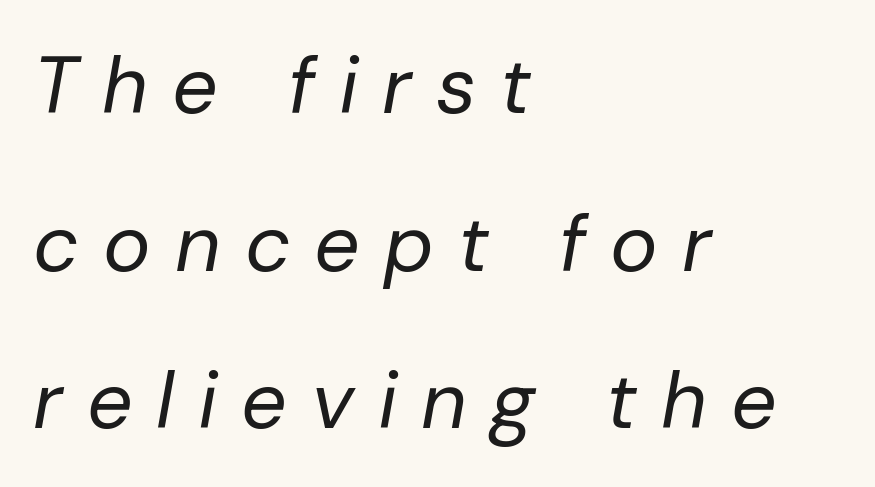
{"italic": "yes", "lean": "right", "slant_degrees": 10, "bold": "no", "weight": "regular", "width": "normal", "stroke_contrast": "low", "x_height": "medium", "monospaced": "no", "underline": "no", "align": "left", "line_spacing": "loose", "line_spacing_ratio": 1.97, "letter_spacing": "wide", "letter_spacing_em": 0.3, "glyph_px": 80}
